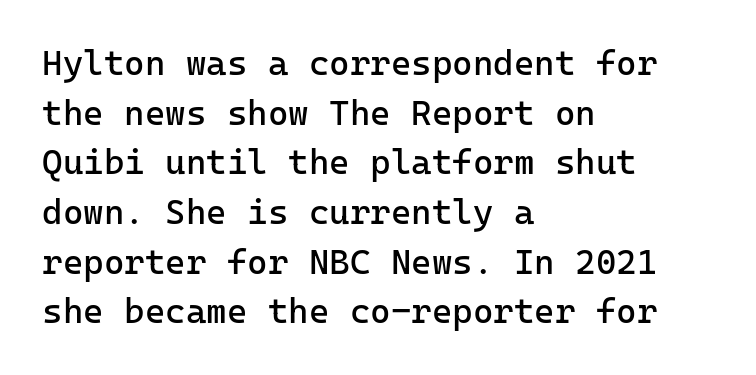
The image shows 35 px regular-weight sans-serif type, upright; set left-aligned, normal line spacing (1.42x), normal letter spacing, not underlined; low stroke contrast and a medium x-height.
